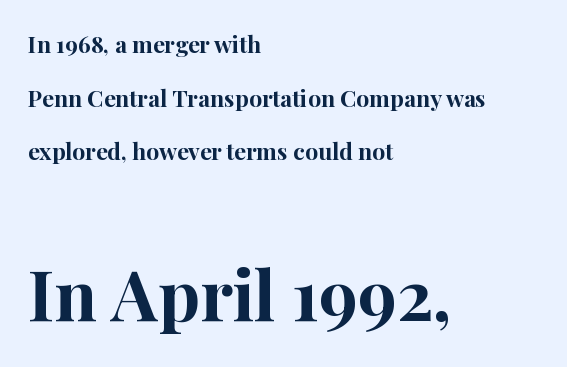
Q: Is the text bold? A: Yes.
Q: Is the text italic (slanted)? A: No, it is upright.
Q: Is the typeface a serif or a sans-serif typeface? A: Serif.
Q: Is the text underlined? A: No.
Q: How is the paragraph aligned? A: Left-aligned.
Q: Is the spacing between letters normal or unusually wide? A: Normal.
Q: Is the spacing between lines tight, normal or loose? A: Loose.
Q: Which block of text is set in a larger size, the first (top) or the second (bottom)? A: The second (bottom) one.
Q: Width (condensed, normal, or wide)? A: Normal.
Q: Stroke contrast? A: High.
Q: x-height? A: Medium.
Q: Monospaced? A: No.
